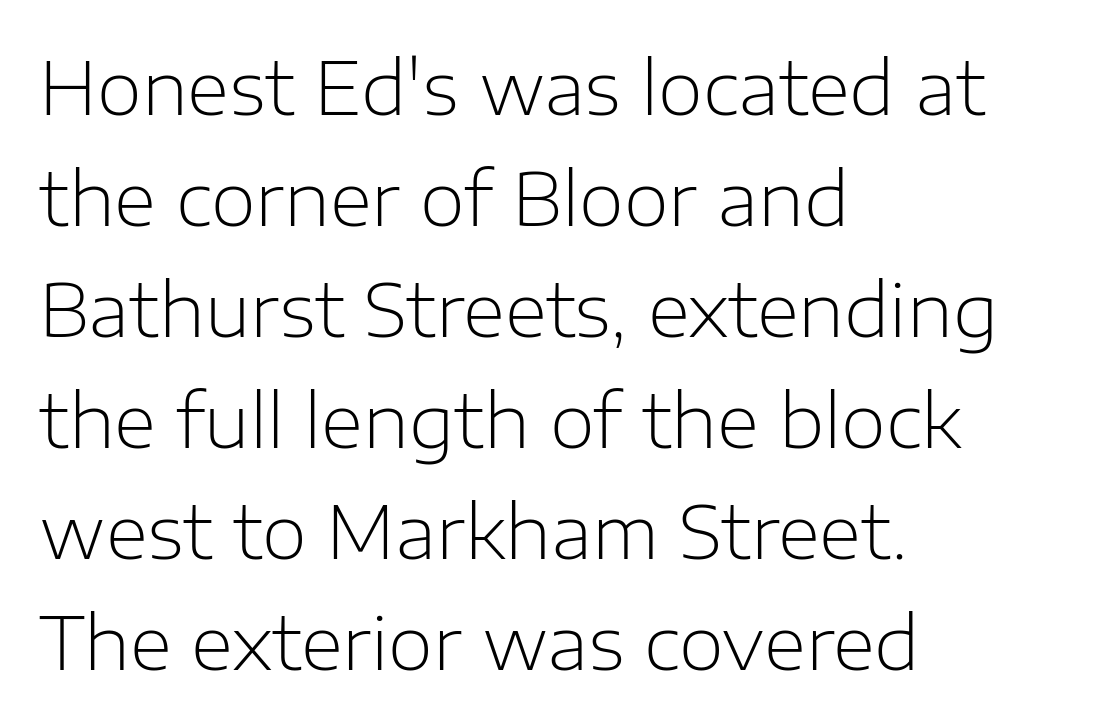
Baseline-to-baseline distance is the conventional proportion of letter height. Each stroke keeps to a modest, everyday thickness or less. Italic? Not at all — the glyphs are vertical. The letters advance in unequal steps, a hallmark of proportional type. A student would call this left alignment; a typographer would say flush left, rag right.
